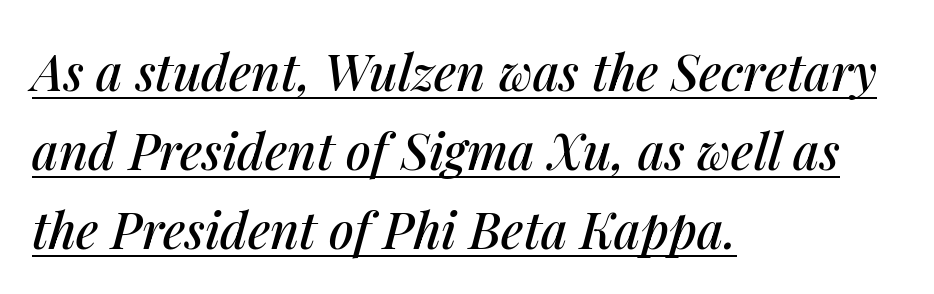
{"italic": "yes", "lean": "right", "slant_degrees": 14, "width": "normal", "stroke_contrast": "medium", "x_height": "medium", "monospaced": "no", "underline": "yes", "align": "left", "line_spacing": "normal", "line_spacing_ratio": 1.58, "letter_spacing": "normal", "letter_spacing_em": 0.0, "glyph_px": 50}
